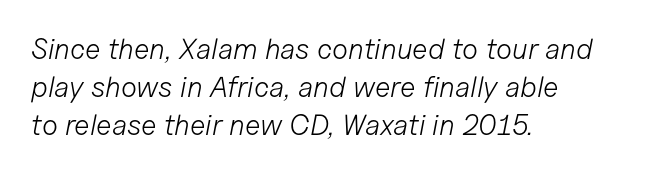
Q: Is the text bold? A: No.
Q: Is the text italic (slanted)? A: Yes, it leans right by about 11 degrees.
Q: Is the text underlined? A: No.
Q: How is the paragraph aligned? A: Left-aligned.
Q: Is the spacing between letters normal or unusually wide? A: Normal.
Q: Is the spacing between lines tight, normal or loose? A: Normal.
Q: Width (condensed, normal, or wide)? A: Normal.
Q: Stroke contrast? A: Low.
Q: x-height? A: Medium.
Q: Monospaced? A: No.
